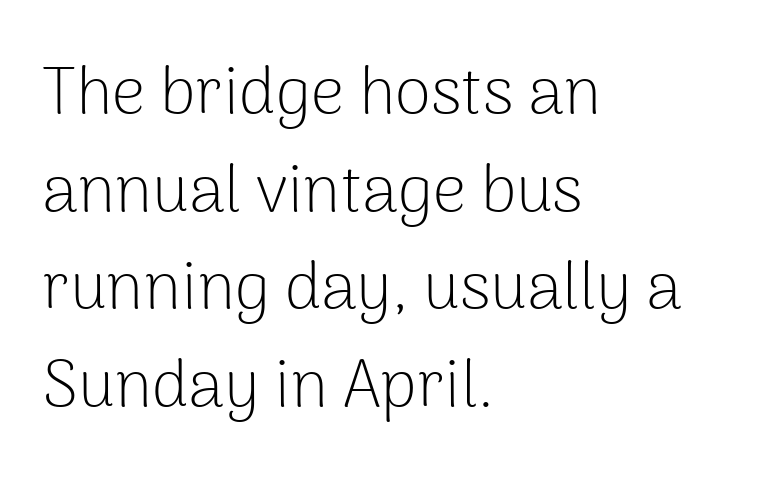
The image shows 66 px light sans-serif type, upright; set left-aligned, normal line spacing (1.48x), normal letter spacing, not underlined; low stroke contrast and a medium x-height.
